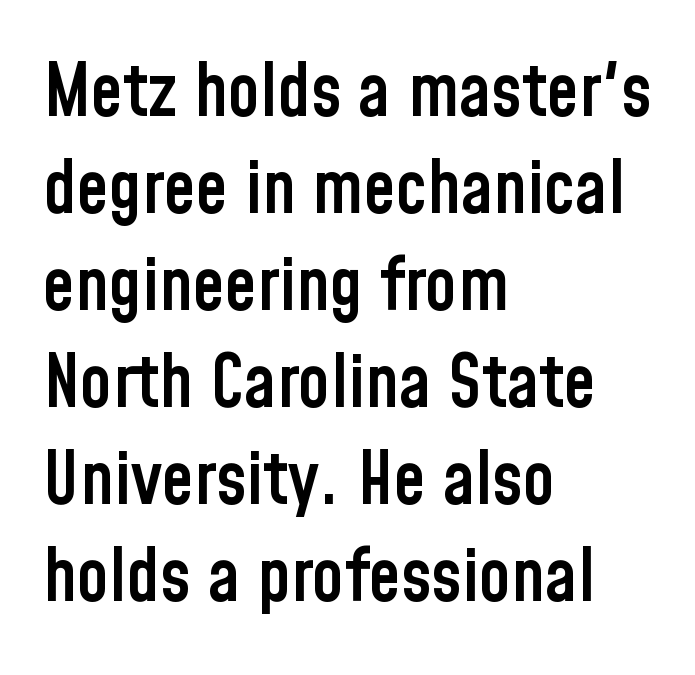
The image shows 73 px semibold, condensed sans-serif type, upright; set left-aligned, normal line spacing (1.33x), normal letter spacing, not underlined; low stroke contrast and a medium x-height.
